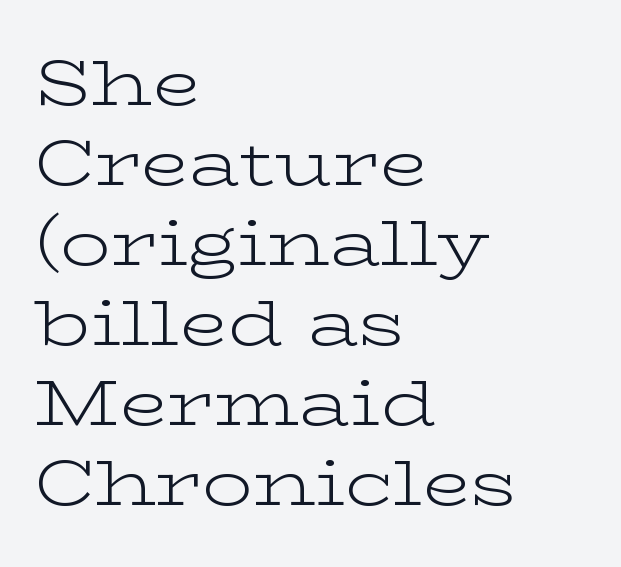
{"serif": "yes", "italic": "no", "bold": "no", "weight": "light", "width": "wide", "stroke_contrast": "low", "x_height": "medium", "monospaced": "no", "underline": "no", "align": "left", "line_spacing": "normal", "line_spacing_ratio": 1.27, "letter_spacing": "normal", "letter_spacing_em": 0.0, "glyph_px": 63}
